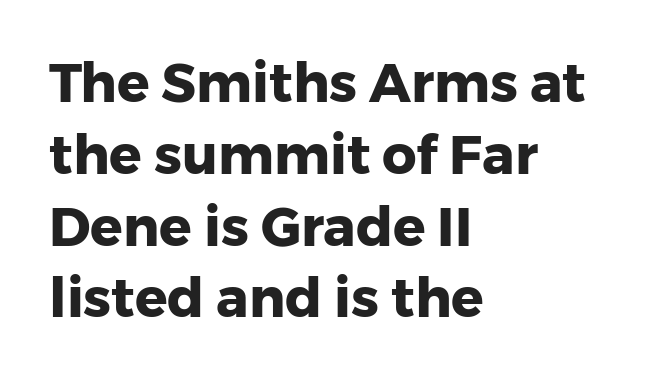
{"serif": "no", "italic": "no", "bold": "yes", "weight": "heavy", "width": "normal", "stroke_contrast": "low", "x_height": "medium", "monospaced": "no", "underline": "no", "align": "left", "line_spacing": "normal", "line_spacing_ratio": 1.33, "letter_spacing": "normal", "letter_spacing_em": 0.0, "glyph_px": 54}
